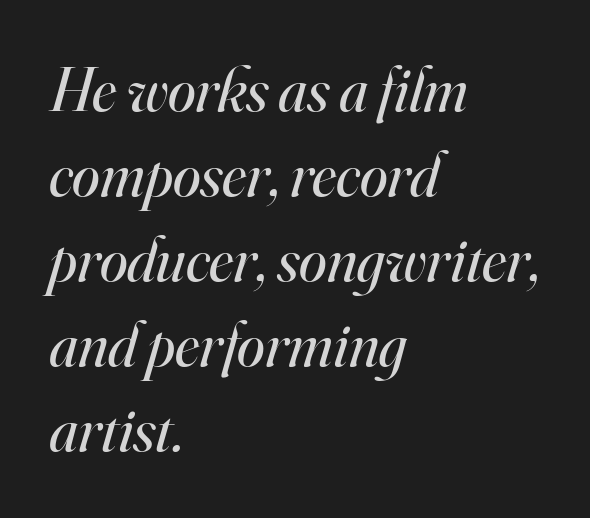
The passage shown is typeset with a serif family. Bare-footed words on every line. Is the block centered? No — it sits flush against the left margin. The face used here is proportionally spaced, like ordinary book or web type.
